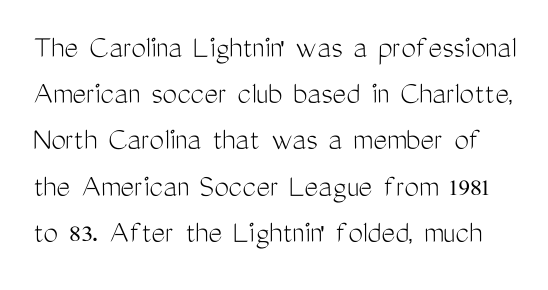
{"serif": "no", "italic": "no", "bold": "no", "weight": "light", "width": "condensed", "stroke_contrast": "medium", "x_height": "medium", "monospaced": "no", "underline": "no", "line_spacing": "normal", "line_spacing_ratio": 1.4, "letter_spacing": "normal", "letter_spacing_em": 0.0, "glyph_px": 33}
